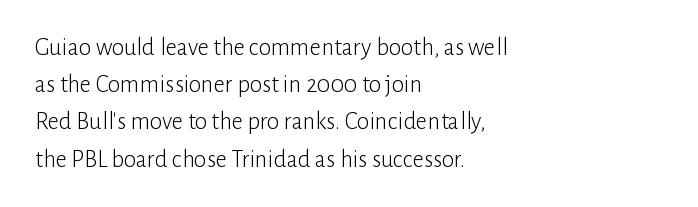
Each new line begins a customary step beneath the previous one. In CSS terms this would be text-align: left. Every character sits straight up, as roman type does. Inter-character spacing is left at the font's built-in metrics.
